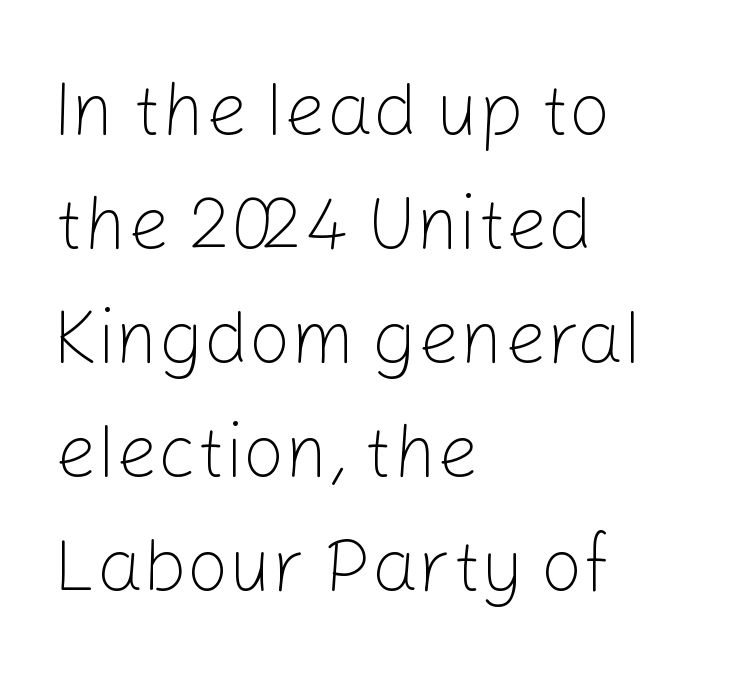
Honestly, there is no underline to notice here at all. A quiet, ordinary-to-light weight characterises the typeface. The face used here is rendered with its standard letterfit. Each letter keeps its own natural width here, so spacing adapts to shape.
